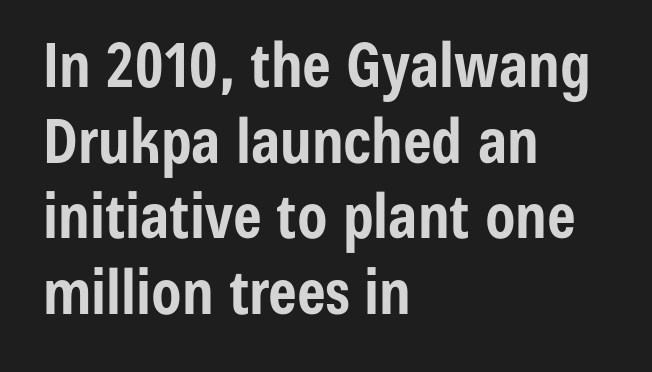
{"serif": "no", "italic": "no", "bold": "yes", "weight": "bold", "width": "condensed", "stroke_contrast": "low", "x_height": "medium", "monospaced": "no", "underline": "no", "align": "left", "line_spacing_ratio": 1.24, "letter_spacing": "normal", "letter_spacing_em": 0.0, "glyph_px": 61}
